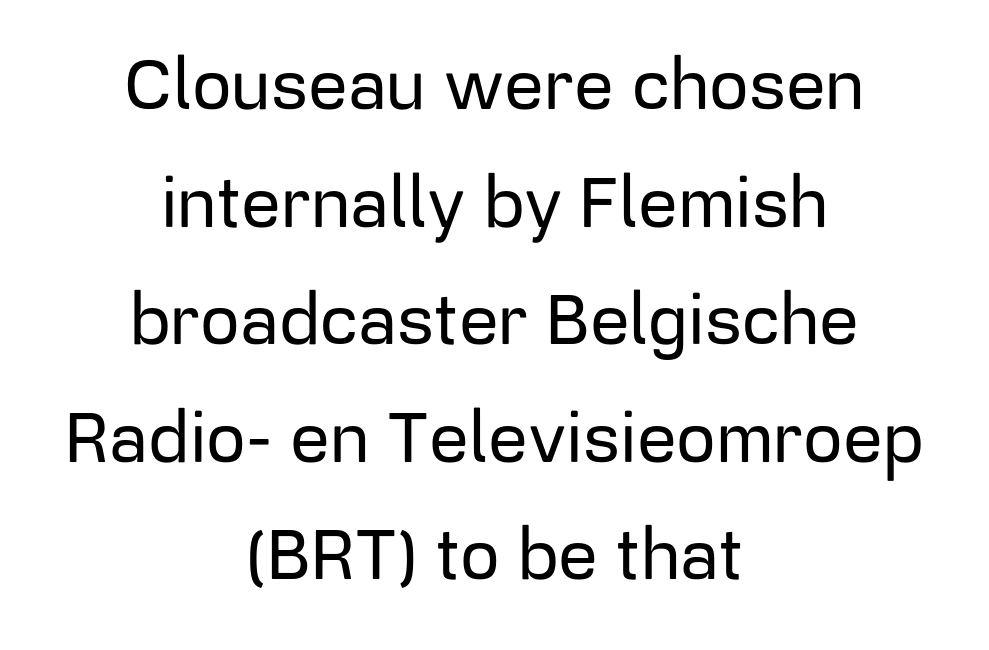
The rendering uses a moderate line-height, typical for paragraphs. If you drew a line through each stem, it would be perfectly vertical. The lines are quadded center. The rendering keeps characters at their native spacing.
